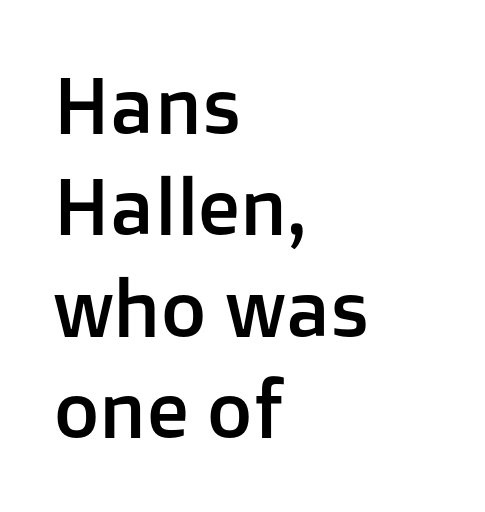
{"serif": "no", "italic": "no", "width": "normal", "stroke_contrast": "low", "x_height": "medium", "monospaced": "no", "underline": "no", "align": "left", "line_spacing": "normal", "line_spacing_ratio": 1.3, "letter_spacing": "normal", "letter_spacing_em": 0.0, "glyph_px": 78}
